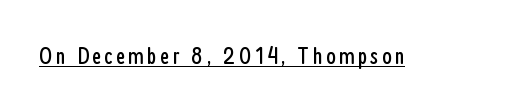
The image shows 25 px text type, upright; set underlined.
